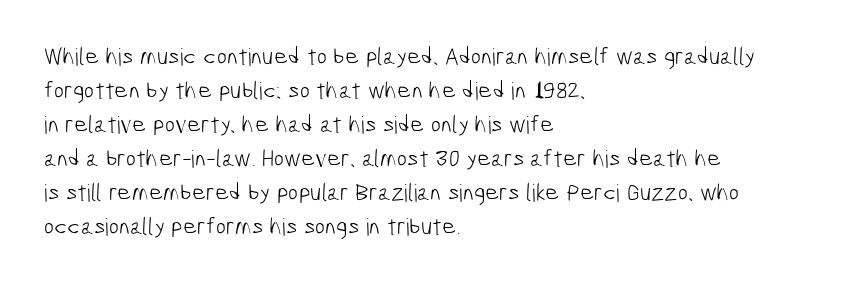
This rendering uses left alignment, leaving the right contour irregular. The space beneath each line is pristine and unruled. The passage shown stacks its lines at a standard gap. Inter-character spacing is left at the font's built-in metrics. Weight class: somewhere from thin through regular.
